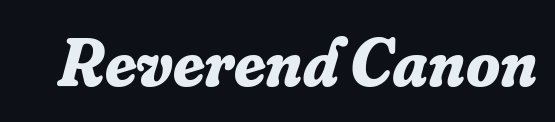
Q: Is the text bold? A: Yes.
Q: Is the text italic (slanted)? A: Yes, it leans right by about 16 degrees.
Q: Is the typeface a serif or a sans-serif typeface? A: Serif.
Q: Is the text underlined? A: No.
Q: Is the spacing between letters normal or unusually wide? A: Normal.
Q: Width (condensed, normal, or wide)? A: Normal.
Q: Stroke contrast? A: Low.
Q: x-height? A: Small.
Q: Monospaced? A: No.
